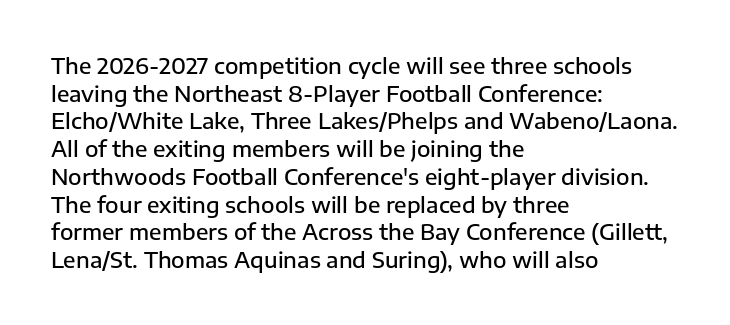
The image shows 22 px text type, upright; set left-aligned, normal line spacing (1.26x), normal letter spacing, not underlined.
